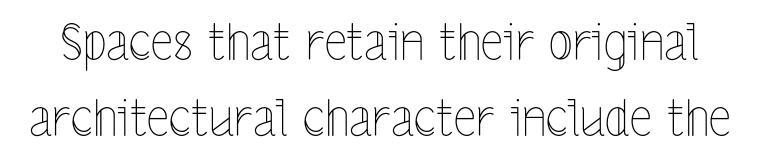
How would I describe the line gaps? Plain and ordinary. When letters stand straight like this, we call the style roman or upright. The face used here is proportionally spaced, like ordinary book or web type. Does extra space separate the letters? No, they use regular spacing.
